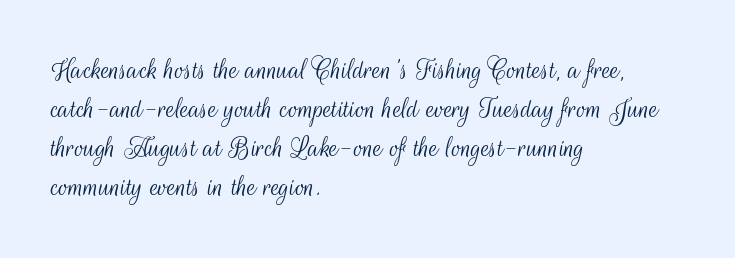
The image shows 31 px light, condensed sans-serif type; set left-aligned, normal line spacing (1.26x), normal letter spacing, not underlined; medium stroke contrast and a small x-height.
